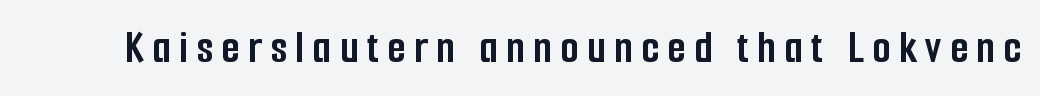
The image shows 47 px semibold, condensed sans-serif type, upright; set not underlined; low stroke contrast and a medium x-height.
